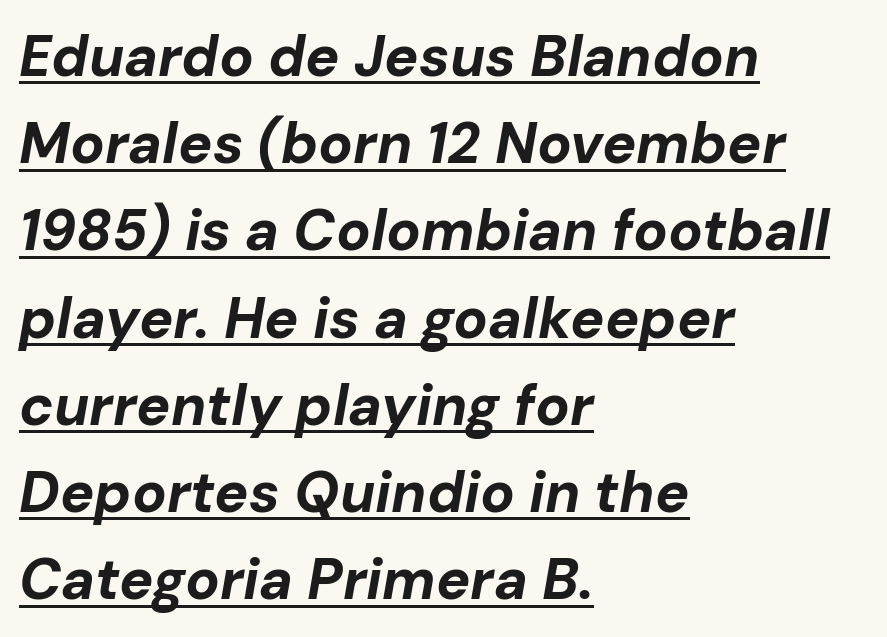
These lines are rendered in a variable-pitch font. Inter-character spacing is left at the font's built-in metrics. The rendering anchors every line to the left-hand side. Vertically, the passage feels balanced, rows spaced as you'd expect. Each glyph is drawn with heavy, bold strokes.
